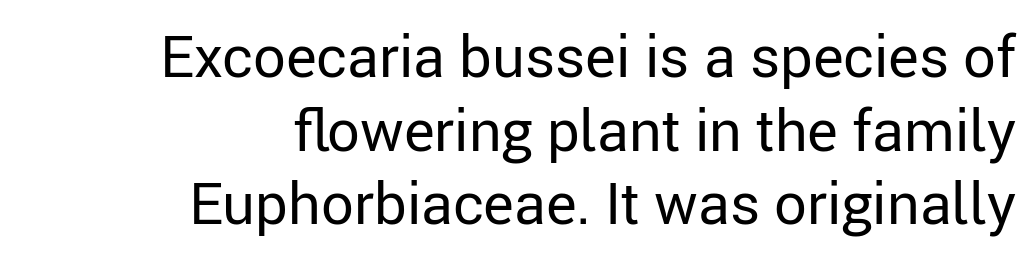
{"serif": "no", "italic": "no", "bold": "no", "weight": "regular", "width": "normal", "stroke_contrast": "low", "x_height": "medium", "monospaced": "no", "underline": "no", "align": "right", "line_spacing": "normal", "line_spacing_ratio": 1.27, "letter_spacing": "normal", "letter_spacing_em": 0.0, "glyph_px": 58}
